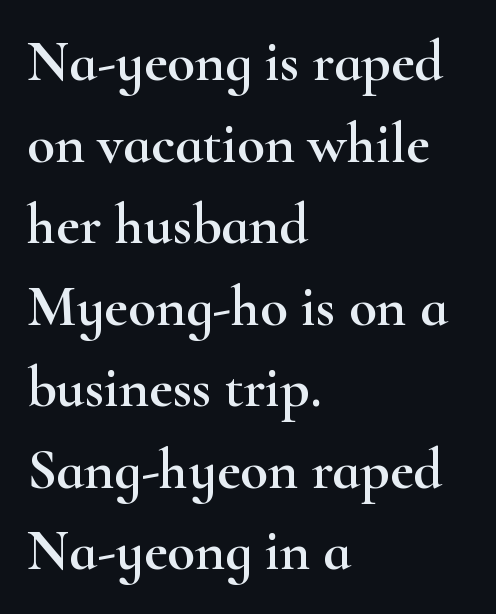
Q: Is the text italic (slanted)? A: No, it is upright.
Q: Is the typeface a serif or a sans-serif typeface? A: Serif.
Q: Is the text underlined? A: No.
Q: How is the paragraph aligned? A: Left-aligned.
Q: Is the spacing between letters normal or unusually wide? A: Normal.
Q: Is the spacing between lines tight, normal or loose? A: Normal.
Q: Width (condensed, normal, or wide)? A: Wide.
Q: Stroke contrast? A: High.
Q: x-height? A: Small.
Q: Monospaced? A: No.
